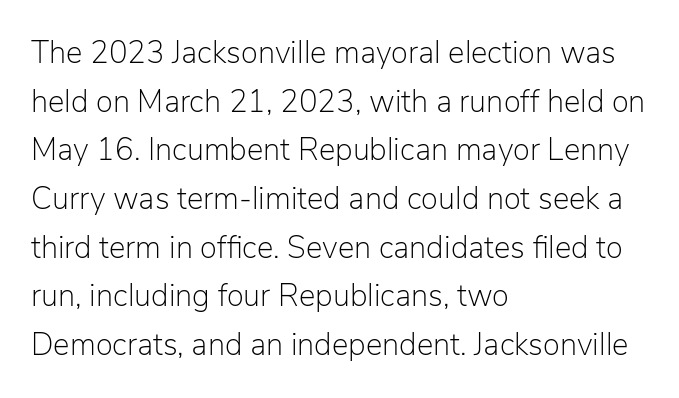
Q: Is the text bold? A: No.
Q: Is the text italic (slanted)? A: No, it is upright.
Q: Is the typeface a serif or a sans-serif typeface? A: Sans-serif.
Q: Is the text underlined? A: No.
Q: How is the paragraph aligned? A: Left-aligned.
Q: Is the spacing between letters normal or unusually wide? A: Normal.
Q: Is the spacing between lines tight, normal or loose? A: Normal.
Q: Width (condensed, normal, or wide)? A: Normal.
Q: Stroke contrast? A: Low.
Q: x-height? A: Medium.
Q: Monospaced? A: No.
